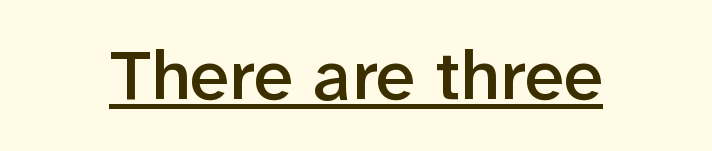
As a designer I'd log this as weight 600, semibold. Is this a sans? Yes — the strokes have no serifs. The words here are underlined. These lines keep a tight, regular rhythm from letter to letter. Designer's note — italics off, roman on.
